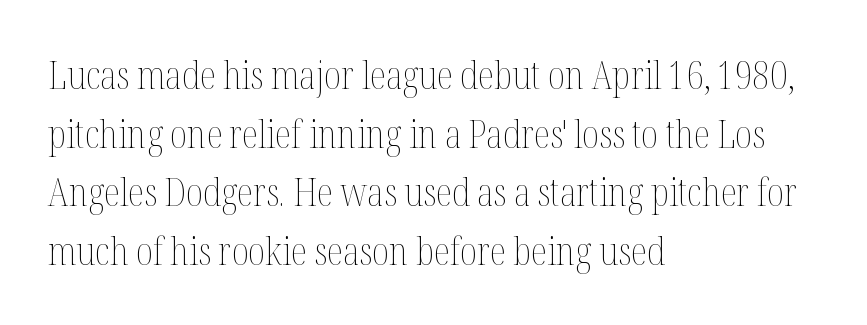
Q: Is the text bold? A: No.
Q: Is the text italic (slanted)? A: No, it is upright.
Q: Is the text underlined? A: No.
Q: How is the paragraph aligned? A: Left-aligned.
Q: Is the spacing between letters normal or unusually wide? A: Normal.
Q: Is the spacing between lines tight, normal or loose? A: Normal.
Q: Width (condensed, normal, or wide)? A: Condensed.
Q: Stroke contrast? A: Medium.
Q: x-height? A: Medium.
Q: Monospaced? A: No.
